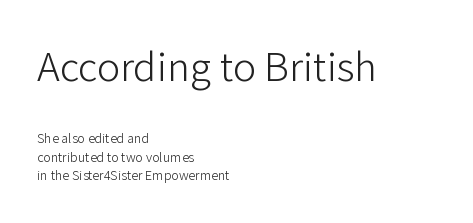
{"serif": "no", "italic": "no", "bold": "no", "weight": "light", "width": "normal", "stroke_contrast": "low", "x_height": "medium", "monospaced": "no", "underline": "no", "align": "left", "line_spacing": "normal", "line_spacing_ratio": 1.32, "letter_spacing": "normal", "letter_spacing_em": 0.0, "larger_block": "first", "size_ratio": 3.07, "glyph_px": 43}
